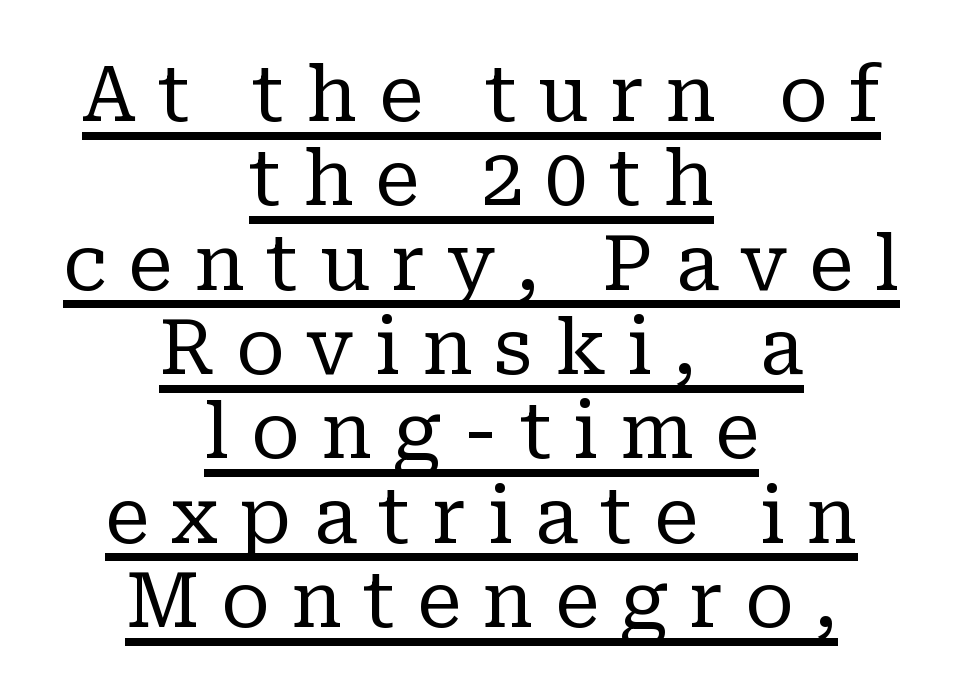
Designer's note — italics off, roman on. You can tell from the footed stems that serif type was used. Typeset on center — no edge is straight. Each line of the rendering has a horizontal stroke beneath the glyphs. Note the varied advance widths — an 'i' is clearly narrower than an 'm'.
